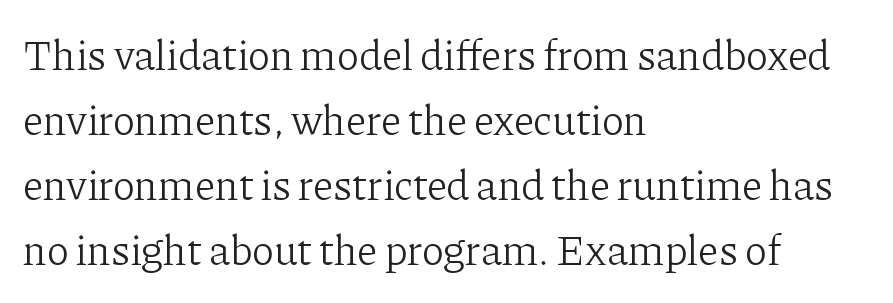
{"serif": "yes", "italic": "no", "bold": "no", "weight": "light", "width": "normal", "stroke_contrast": "low", "x_height": "medium", "monospaced": "no", "underline": "no", "align": "left", "line_spacing": "normal", "line_spacing_ratio": 1.55, "letter_spacing": "normal", "letter_spacing_em": 0.0, "glyph_px": 42}
